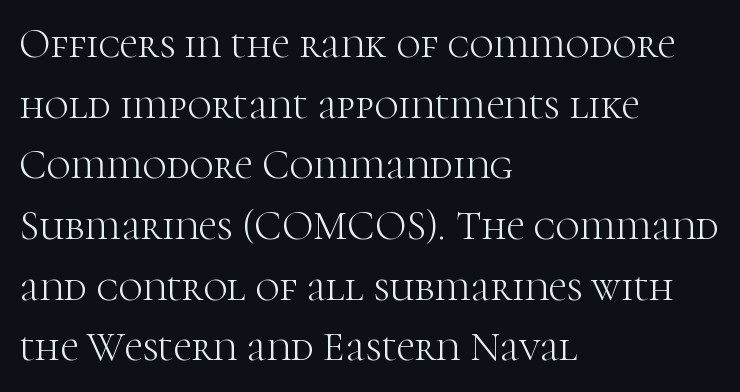
Q: Is the text bold? A: No.
Q: Is the text italic (slanted)? A: No, it is upright.
Q: Is the typeface a serif or a sans-serif typeface? A: Serif.
Q: Is the text underlined? A: No.
Q: How is the paragraph aligned? A: Left-aligned.
Q: Is the spacing between letters normal or unusually wide? A: Normal.
Q: Is the spacing between lines tight, normal or loose? A: Normal.
Q: Width (condensed, normal, or wide)? A: Normal.
Q: Stroke contrast? A: High.
Q: x-height? A: Medium.
Q: Monospaced? A: No.
